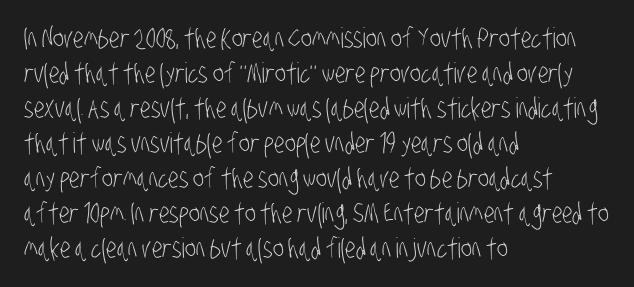
{"serif": "no", "bold": "no", "weight": "light", "width": "condensed", "stroke_contrast": "low", "x_height": "large", "monospaced": "no", "underline": "no", "align": "left", "line_spacing": "normal", "line_spacing_ratio": 1.25, "letter_spacing": "normal", "letter_spacing_em": 0.0, "glyph_px": 28}
